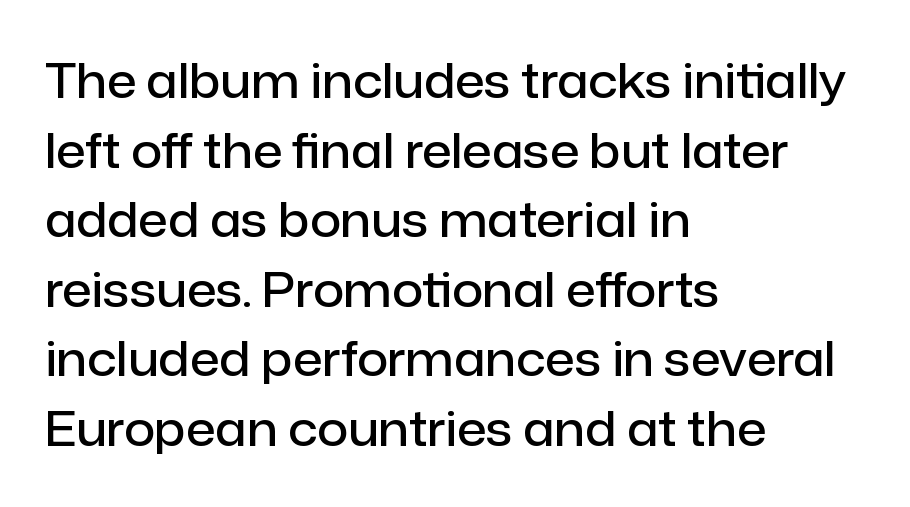
Honestly, there is no underline to notice here at all. Line starts are locked; line ends wander. This block has exactly the height ordinary leading produces. Letter spacing: default. Are there feet on the stems? There aren't — it's a sans.
